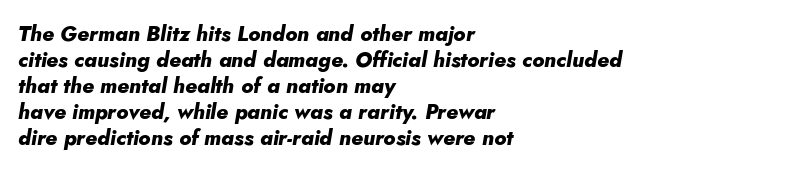
Italic? Definitely — the glyphs are oblique. Is the block centered? No — it sits flush against the left margin. The foot of each line stays bare and open. Observe the ordinary spacing: letters are neighbours, not strangers. Weight check: bold — yes, fully.
